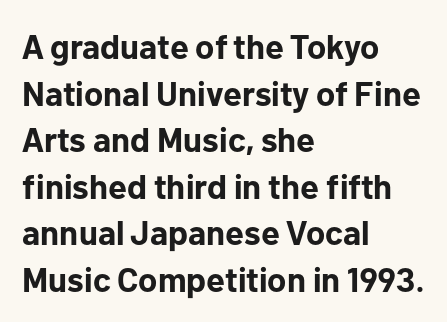
{"serif": "no", "italic": "no", "bold": "yes", "weight": "bold", "width": "normal", "stroke_contrast": "low", "x_height": "medium", "monospaced": "no", "underline": "no", "align": "left", "line_spacing": "normal", "line_spacing_ratio": 1.37, "letter_spacing": "normal", "letter_spacing_em": 0.0, "glyph_px": 34}
